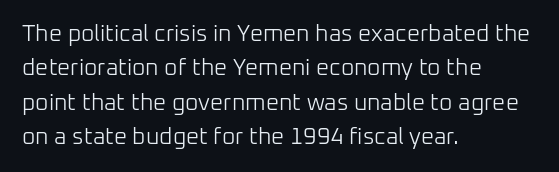
Q: Is the text bold? A: No.
Q: Is the text italic (slanted)? A: No, it is upright.
Q: Is the text underlined? A: No.
Q: How is the paragraph aligned? A: Left-aligned.
Q: Is the spacing between letters normal or unusually wide? A: Normal.
Q: Is the spacing between lines tight, normal or loose? A: Normal.
